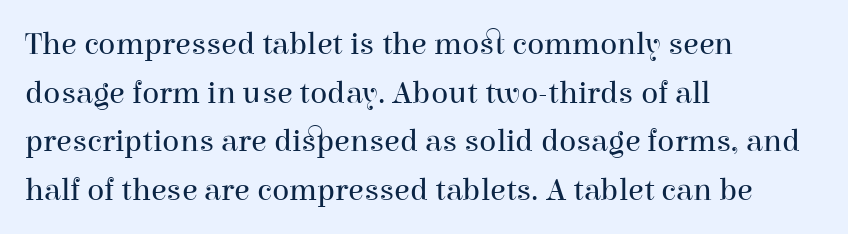
Q: Is the text bold? A: No.
Q: Is the text italic (slanted)? A: No, it is upright.
Q: Is the typeface a serif or a sans-serif typeface? A: Serif.
Q: Is the text underlined? A: No.
Q: How is the paragraph aligned? A: Left-aligned.
Q: Is the spacing between letters normal or unusually wide? A: Normal.
Q: Is the spacing between lines tight, normal or loose? A: Normal.
Q: Width (condensed, normal, or wide)? A: Normal.
Q: Stroke contrast? A: High.
Q: x-height? A: Medium.
Q: Monospaced? A: No.
